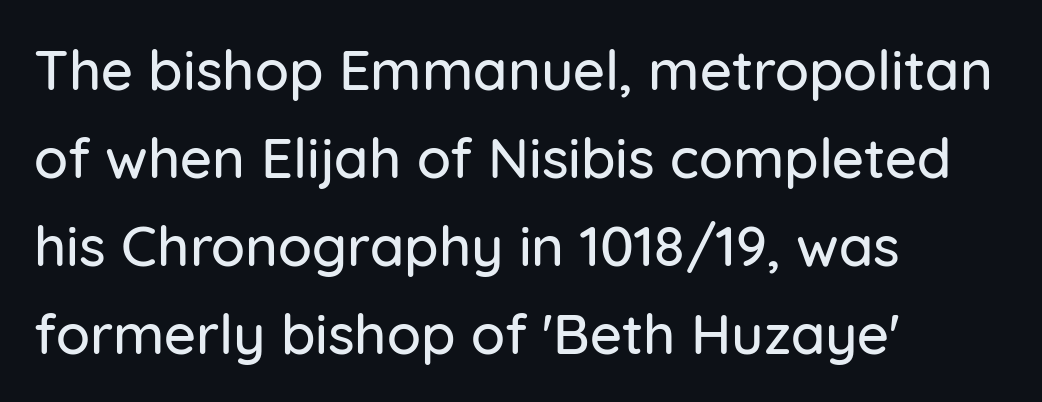
{"serif": "no", "italic": "no", "width": "normal", "stroke_contrast": "low", "x_height": "medium", "monospaced": "no", "underline": "no", "align": "left", "line_spacing": "normal", "line_spacing_ratio": 1.57, "letter_spacing": "normal", "letter_spacing_em": 0.0, "glyph_px": 56}
